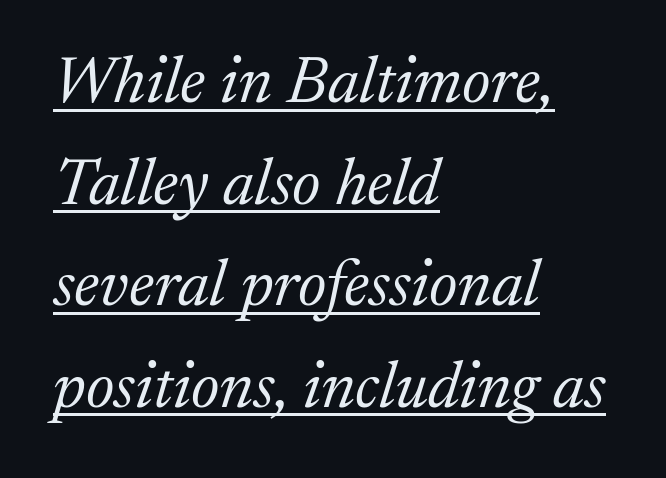
{"serif": "yes", "italic": "yes", "lean": "right", "slant_degrees": 17, "bold": "no", "weight": "light", "width": "normal", "stroke_contrast": "medium", "x_height": "medium", "monospaced": "no", "underline": "yes", "align": "left", "line_spacing": "normal", "line_spacing_ratio": 1.54, "letter_spacing": "normal", "letter_spacing_em": 0.0, "glyph_px": 66}
